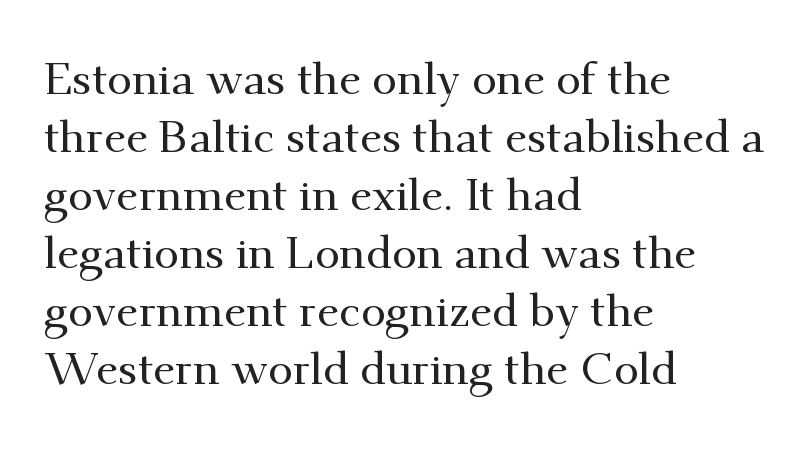
The image shows 45 px serif type, upright; set left-aligned, normal line spacing (1.29x), normal letter spacing, not underlined; medium stroke contrast and a small x-height.
